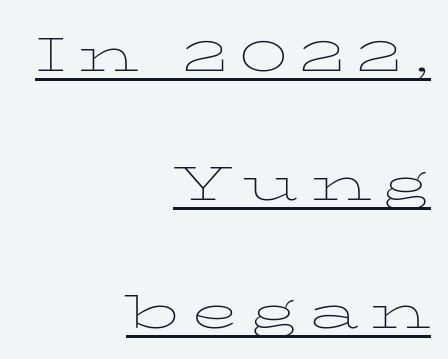
{"italic": "no", "bold": "no", "weight": "thin", "width": "wide", "stroke_contrast": "low", "x_height": "medium", "monospaced": "no", "underline": "yes", "align": "right", "line_spacing": "loose", "line_spacing_ratio": 2.04, "glyph_px": 63}
